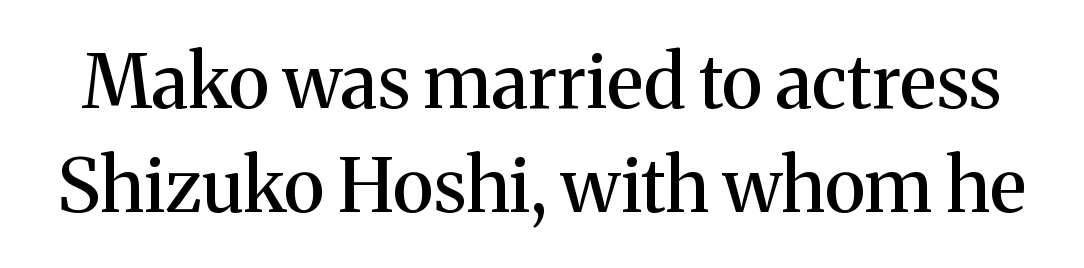
{"serif": "yes", "italic": "no", "width": "normal", "stroke_contrast": "medium", "x_height": "medium", "monospaced": "no", "underline": "no", "line_spacing": "normal", "line_spacing_ratio": 1.4, "letter_spacing": "normal", "letter_spacing_em": 0.0, "glyph_px": 74}
